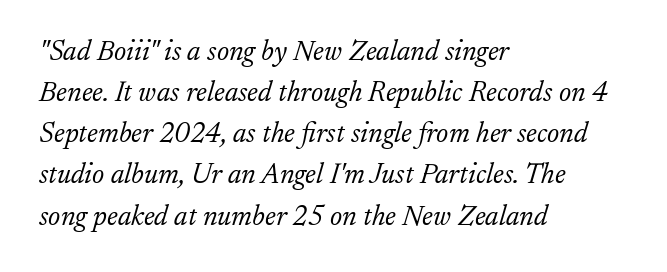
Q: Is the text bold? A: No.
Q: Is the text italic (slanted)? A: Yes, it leans right by about 17 degrees.
Q: Is the typeface a serif or a sans-serif typeface? A: Serif.
Q: Is the text underlined? A: No.
Q: How is the paragraph aligned? A: Left-aligned.
Q: Is the spacing between letters normal or unusually wide? A: Normal.
Q: Is the spacing between lines tight, normal or loose? A: Normal.
Q: Width (condensed, normal, or wide)? A: Normal.
Q: Stroke contrast? A: Low.
Q: x-height? A: Small.
Q: Monospaced? A: No.
